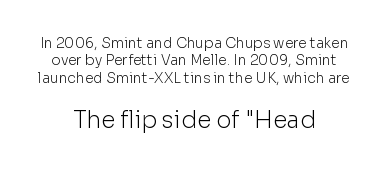
The image shows 23 px text type, upright; set centered, normal line spacing (1.25x), normal letter spacing, not underlined; the second (bottom) block is 1.64x larger.
